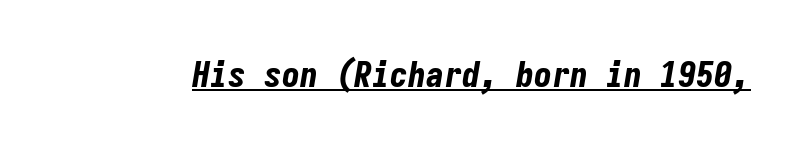
Q: Is the text bold? A: Yes.
Q: Is the text italic (slanted)? A: Yes, it leans right by about 9 degrees.
Q: Is the text underlined? A: Yes.
Q: Is the spacing between letters normal or unusually wide? A: Normal.
Q: Width (condensed, normal, or wide)? A: Condensed.
Q: Stroke contrast? A: Low.
Q: x-height? A: Medium.
Q: Monospaced? A: Yes.
